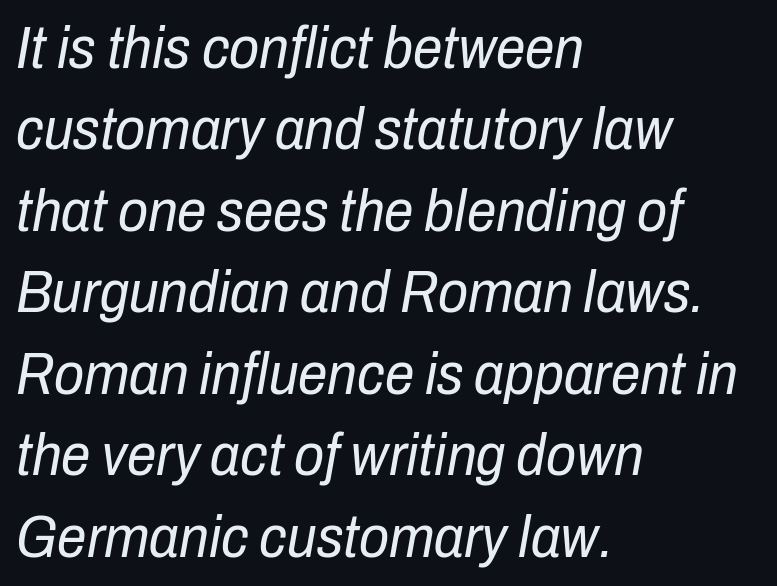
{"italic": "yes", "lean": "right", "slant_degrees": 10, "bold": "no", "weight": "regular", "width": "condensed", "stroke_contrast": "low", "x_height": "medium", "monospaced": "no", "underline": "no", "align": "left", "line_spacing": "normal", "line_spacing_ratio": 1.38, "letter_spacing": "normal", "letter_spacing_em": 0.0, "glyph_px": 59}
